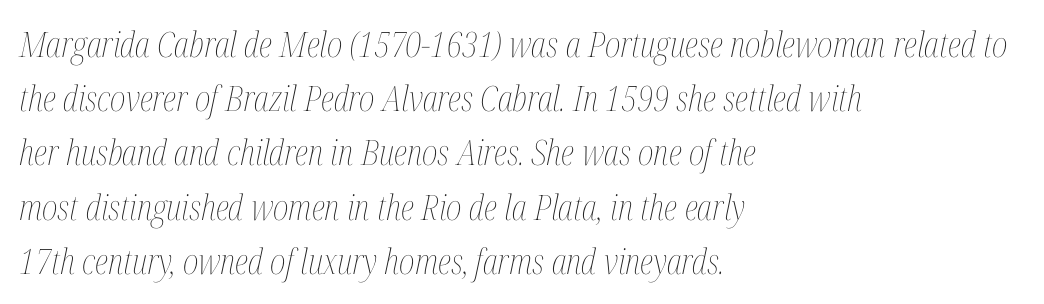
Stems here are at most as thick as an everyday book face. Every row of glyphs begins at an identical x-position on the left. Characters follow at the spacing the type designer built in. Check the space under the baseline: it is left empty.
